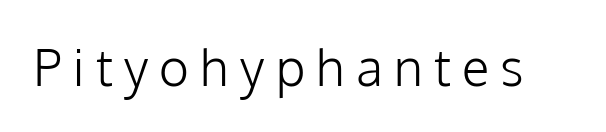
{"serif": "no", "italic": "no", "bold": "no", "weight": "light", "width": "normal", "stroke_contrast": "low", "x_height": "medium", "monospaced": "no", "underline": "no", "letter_spacing": "wide", "letter_spacing_em": 0.22, "glyph_px": 51}
